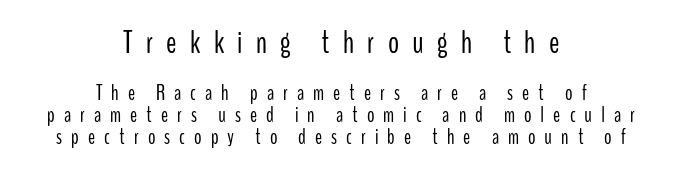
Q: Is the text bold? A: No.
Q: Is the text italic (slanted)? A: No, it is upright.
Q: Is the typeface a serif or a sans-serif typeface? A: Sans-serif.
Q: Is the text underlined? A: No.
Q: How is the paragraph aligned? A: Centered.
Q: Is the spacing between letters normal or unusually wide? A: Unusually wide.
Q: Is the spacing between lines tight, normal or loose? A: Tight.
Q: Which block of text is set in a larger size, the first (top) or the second (bottom)? A: The first (top) one.
Q: Width (condensed, normal, or wide)? A: Condensed.
Q: Stroke contrast? A: Low.
Q: x-height? A: Medium.
Q: Monospaced? A: No.
